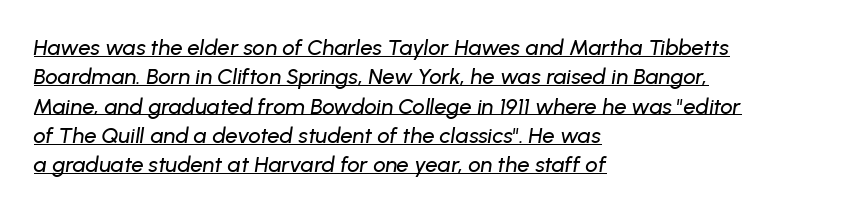
Leftover space on each line is placed entirely after the last word. Characters follow at the spacing the type designer built in. When letters slant like this, we call the style italic. Regular leading. The sample's only ornament is a line tracing under the words.
